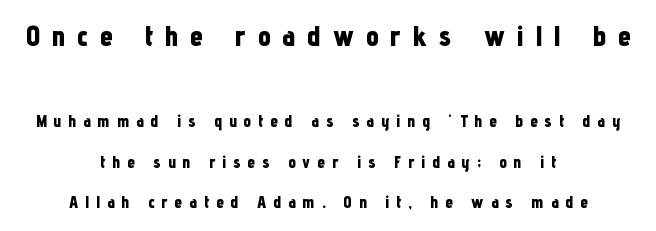
Posture: straight, roman, zero tilt. Leftover space on each line is divided equally before and after the words. Honestly, there is no underline to notice here at all. The face used here is rendered with a markedly widened letterfit. Horizontal bands of white between lines are thick stripes.
